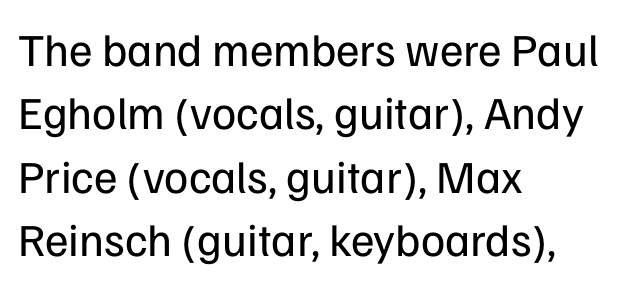
Each letter's strokes conclude bluntly, with no projecting serifs. Weight: regular or lighter. The foot of each line stays bare and open. Spacing verdict: proportional, widths tailored to each character. The lines in this sample share a left origin and differ only in where they stop.
